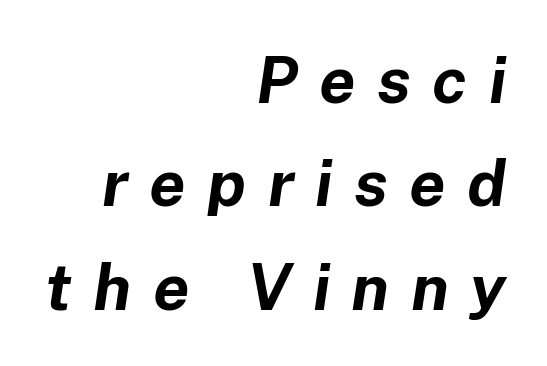
Q: Is the text bold? A: Yes.
Q: Is the text italic (slanted)? A: Yes, it leans right by about 8 degrees.
Q: Is the text underlined? A: No.
Q: How is the paragraph aligned? A: Right-aligned.
Q: Is the spacing between letters normal or unusually wide? A: Unusually wide.
Q: Is the spacing between lines tight, normal or loose? A: Normal.
Q: Width (condensed, normal, or wide)? A: Normal.
Q: Stroke contrast? A: Low.
Q: x-height? A: Medium.
Q: Monospaced? A: No.
